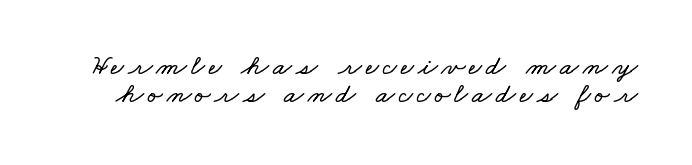
Decoration check: the copy has no underline. Think of a printed novel: that variable character pitch is what you see here. The block of text is dense from top to bottom, with scant space between rows.
